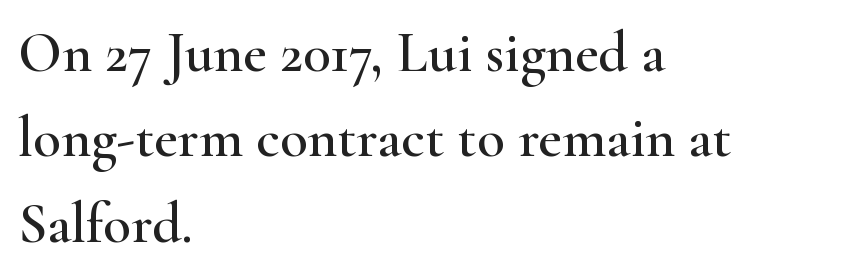
The image shows 57 px wide serif type, upright; set left-aligned, normal line spacing (1.5x), normal letter spacing, not underlined; high stroke contrast and a small x-height.
